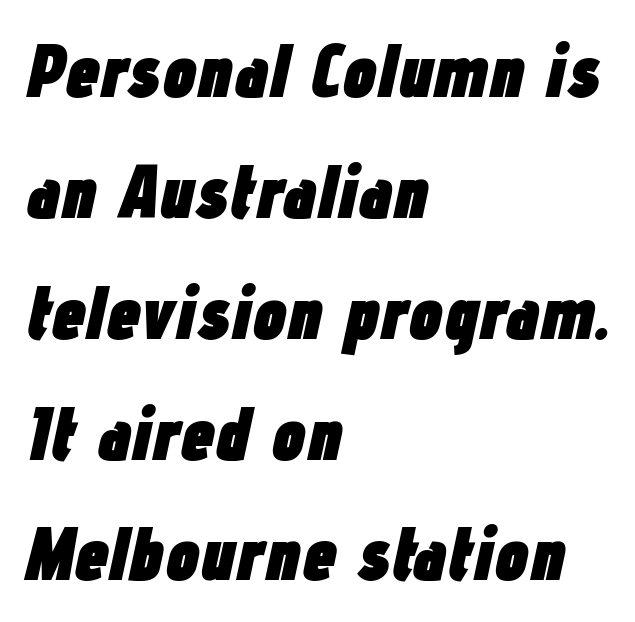
The text carries the slant typical of an italic or oblique font. Think of a printed novel: that variable character pitch is what you see here. Check the space under the baseline: it is left empty. Does the weight exceed regular? Yes, all the way to bold. The lines are quadded left.
